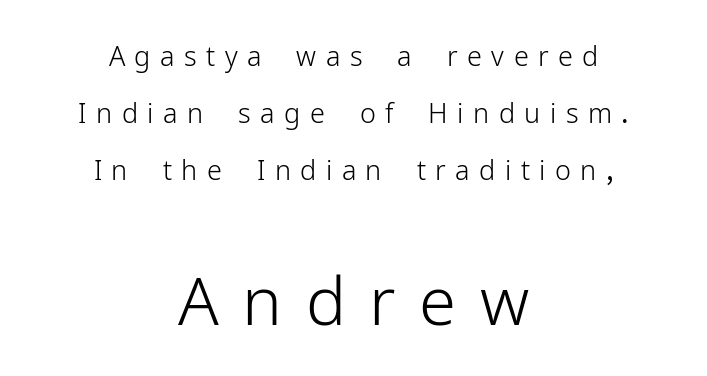
{"serif": "no", "italic": "no", "bold": "no", "weight": "light", "width": "normal", "stroke_contrast": "low", "x_height": "medium", "monospaced": "no", "underline": "no", "align": "center", "line_spacing": "loose", "line_spacing_ratio": 2.12, "letter_spacing": "wide", "letter_spacing_em": 0.35, "larger_block": "second", "size_ratio": 2.48, "glyph_px": 67}
